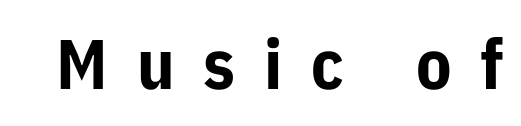
The image shows 70 px bold sans-serif type, upright; set unusually wide letter spacing (+0.41 em), not underlined; low stroke contrast and a medium x-height.
